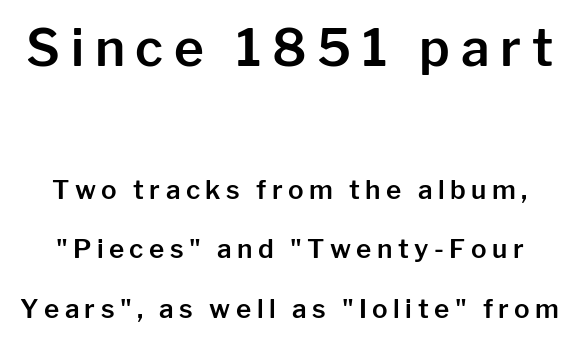
Each word looks stretched out because of the extra space between its letters. Check under the words: just untouched page. The face used here is proportionally spaced, like ordinary book or web type. Character size in the leading block exceeds that of the trailing block.
